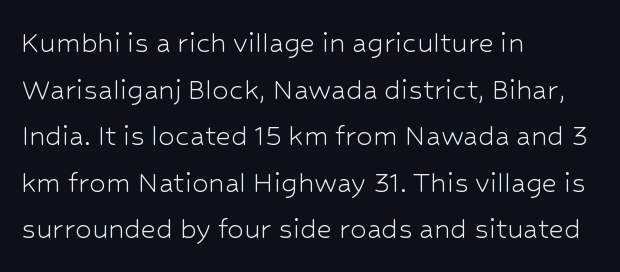
{"serif": "no", "italic": "no", "bold": "no", "weight": "light", "width": "normal", "stroke_contrast": "low", "x_height": "medium", "monospaced": "no", "underline": "no", "align": "left", "line_spacing": "normal", "line_spacing_ratio": 1.41, "letter_spacing": "normal", "letter_spacing_em": 0.0, "glyph_px": 33}
